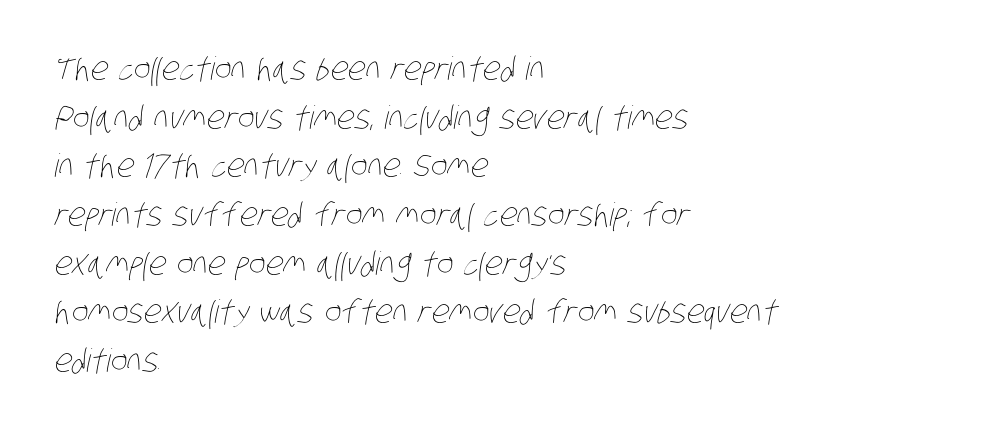
Caption: multi-line text, flush left, ragged right. Weight: not bold — regular or lighter. The designer left line spacing at the default. Caption: standard tracking, unaltered. This sample has the flowing, uneven cadence of proportional lettering. The space beneath each line is pristine and unruled.
